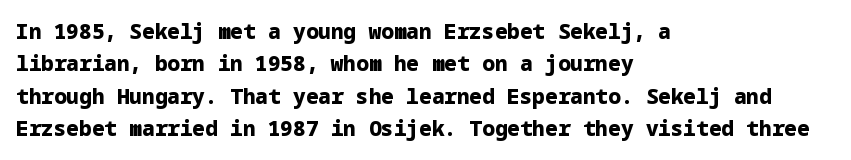
Q: Is the text bold? A: Yes.
Q: Is the text italic (slanted)? A: No, it is upright.
Q: Is the text underlined? A: No.
Q: How is the paragraph aligned? A: Left-aligned.
Q: Is the spacing between letters normal or unusually wide? A: Normal.
Q: Is the spacing between lines tight, normal or loose? A: Normal.
